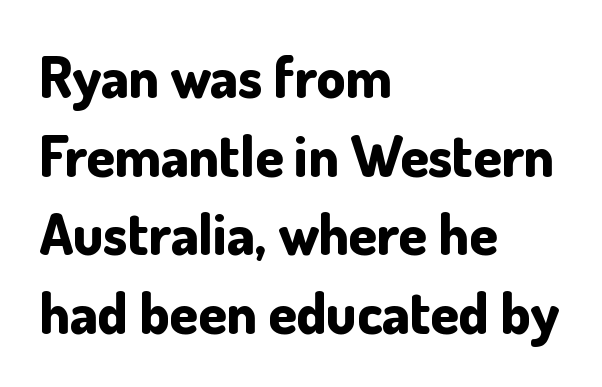
Baseline-to-baseline distance is the conventional proportion of letter height. Nope, no serifs anywhere on these letters. The font is running at its bold setting. The lettering stays uniformly vertical, giving the passage a roman look.
